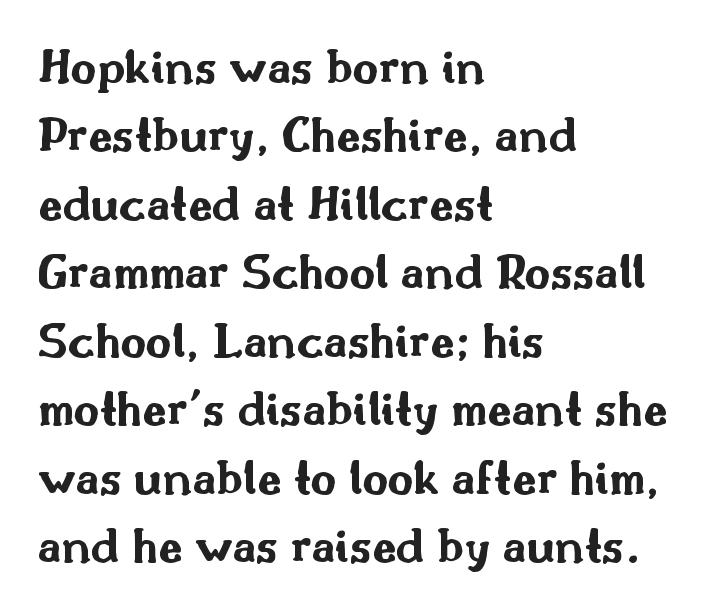
{"serif": "no", "italic": "no", "bold": "yes", "weight": "bold", "width": "wide", "stroke_contrast": "medium", "x_height": "small", "monospaced": "no", "underline": "no", "align": "left", "line_spacing": "normal", "line_spacing_ratio": 1.37, "letter_spacing": "normal", "letter_spacing_em": 0.0, "glyph_px": 50}
